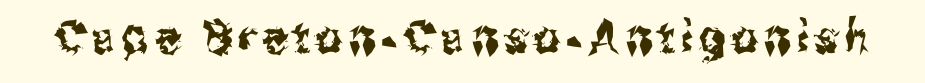
The words here are not underlined. Does the type have serifs? No, each stem ends abruptly. The rendering uses natural spacing where letterforms have individual widths. No italicization has been applied; the sample stays upright.
